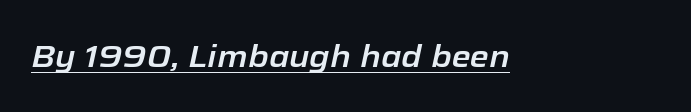
{"italic": "yes", "lean": "right", "slant_degrees": 12, "width": "normal", "stroke_contrast": "low", "x_height": "medium", "monospaced": "no", "underline": "yes", "letter_spacing": "normal", "letter_spacing_em": 0.0, "glyph_px": 31}
